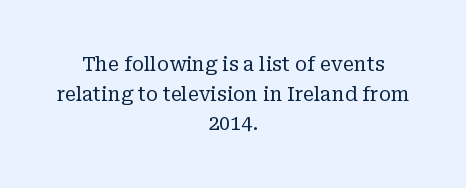
The image shows 20 px text type, upright; set centered, normal line spacing (1.48x), normal letter spacing, not underlined.
